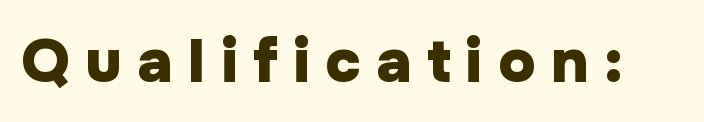
The image shows 62 px heavy sans-serif type, upright; set unusually wide letter spacing (+0.25 em), not underlined; low stroke contrast and a medium x-height.
